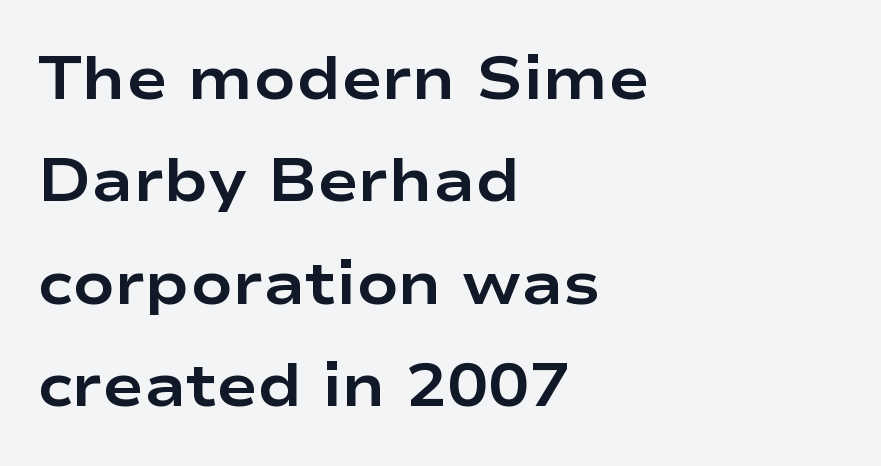
The image shows 61 px bold, wide sans-serif type, upright; set left-aligned, normal line spacing (1.68x), normal letter spacing, not underlined; low stroke contrast and a medium x-height.
